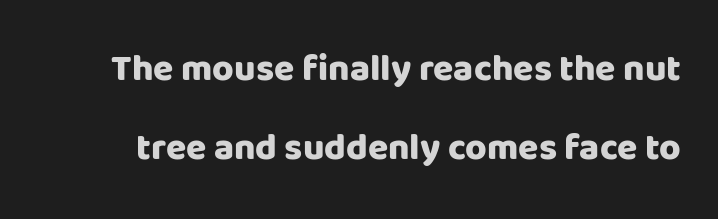
Q: Is the text bold? A: Yes.
Q: Is the text italic (slanted)? A: No, it is upright.
Q: Is the typeface a serif or a sans-serif typeface? A: Sans-serif.
Q: Is the text underlined? A: No.
Q: Is the spacing between letters normal or unusually wide? A: Normal.
Q: Is the spacing between lines tight, normal or loose? A: Loose.
Q: Width (condensed, normal, or wide)? A: Normal.
Q: Stroke contrast? A: Low.
Q: x-height? A: Large.
Q: Monospaced? A: No.
